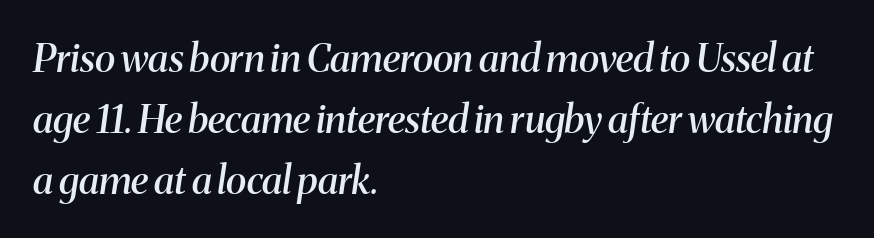
The image shows 39 px semibold serif type, italic (leaning right); set left-aligned, normal line spacing (1.56x), normal letter spacing, not underlined; medium stroke contrast and a medium x-height.
